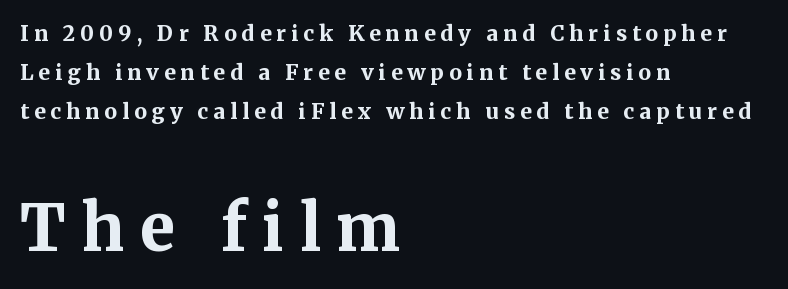
Q: Is the text bold? A: Yes.
Q: Is the text italic (slanted)? A: No, it is upright.
Q: Is the typeface a serif or a sans-serif typeface? A: Serif.
Q: Is the text underlined? A: No.
Q: How is the paragraph aligned? A: Left-aligned.
Q: Is the spacing between letters normal or unusually wide? A: Unusually wide.
Q: Which block of text is set in a larger size, the first (top) or the second (bottom)? A: The second (bottom) one.
Q: Width (condensed, normal, or wide)? A: Normal.
Q: Stroke contrast? A: Medium.
Q: x-height? A: Medium.
Q: Monospaced? A: No.
